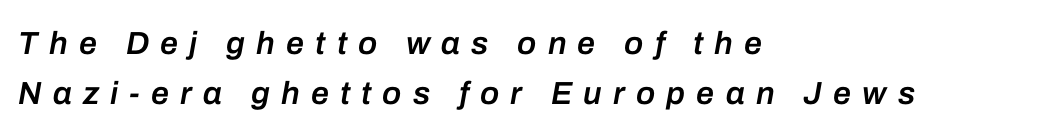
You could only call the tracking loose — the letters float apart. Looks like regular typesetting: each glyph gets only the width it needs. A somewhat darkened texture: the type is semibold rather than bold. Tall strokes in this sample are angled rather than plumb.
